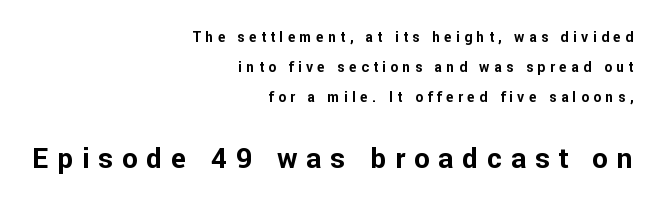
Q: Is the text bold? A: Yes.
Q: Is the text italic (slanted)? A: No, it is upright.
Q: Is the typeface a serif or a sans-serif typeface? A: Sans-serif.
Q: Is the text underlined? A: No.
Q: How is the paragraph aligned? A: Right-aligned.
Q: Is the spacing between letters normal or unusually wide? A: Unusually wide.
Q: Is the spacing between lines tight, normal or loose? A: Loose.
Q: Which block of text is set in a larger size, the first (top) or the second (bottom)? A: The second (bottom) one.
Q: Width (condensed, normal, or wide)? A: Normal.
Q: Stroke contrast? A: Low.
Q: x-height? A: Medium.
Q: Monospaced? A: No.
